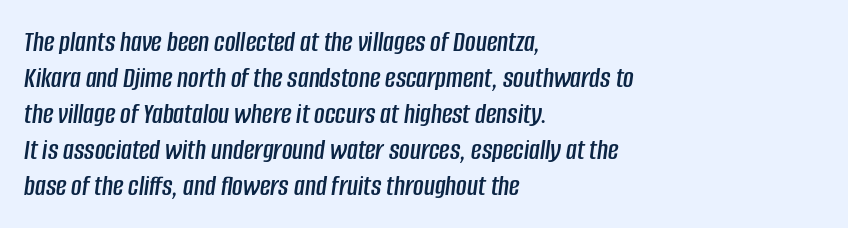
The image shows 29 px condensed type, italic (leaning right); set left-aligned, line spacing 1.24x, normal letter spacing, not underlined; low stroke contrast and a large x-height.
